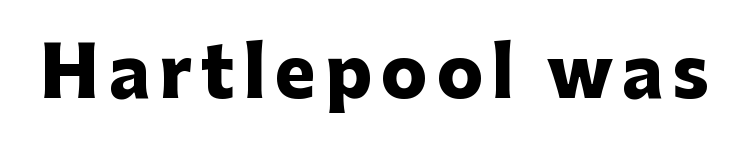
Q: Is the text bold? A: Yes.
Q: Is the text italic (slanted)? A: No, it is upright.
Q: Is the typeface a serif or a sans-serif typeface? A: Sans-serif.
Q: Is the text underlined? A: No.
Q: Width (condensed, normal, or wide)? A: Normal.
Q: Stroke contrast? A: Low.
Q: x-height? A: Medium.
Q: Monospaced? A: No.
